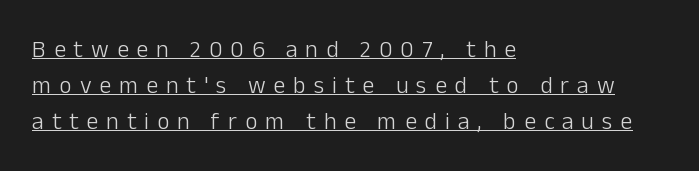
Q: Is the text bold? A: No.
Q: Is the text italic (slanted)? A: No, it is upright.
Q: Is the text underlined? A: Yes.
Q: How is the paragraph aligned? A: Left-aligned.
Q: Is the spacing between letters normal or unusually wide? A: Unusually wide.
Q: Is the spacing between lines tight, normal or loose? A: Normal.
